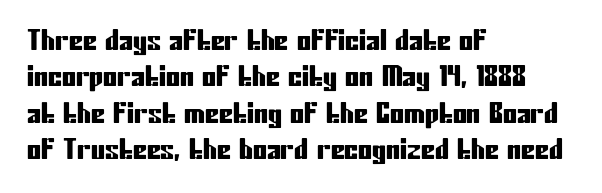
{"serif": "no", "italic": "no", "width": "condensed", "stroke_contrast": "low", "x_height": "medium", "monospaced": "no", "underline": "no", "align": "left", "line_spacing": "normal", "line_spacing_ratio": 1.3, "letter_spacing": "normal", "letter_spacing_em": 0.0, "glyph_px": 28}
